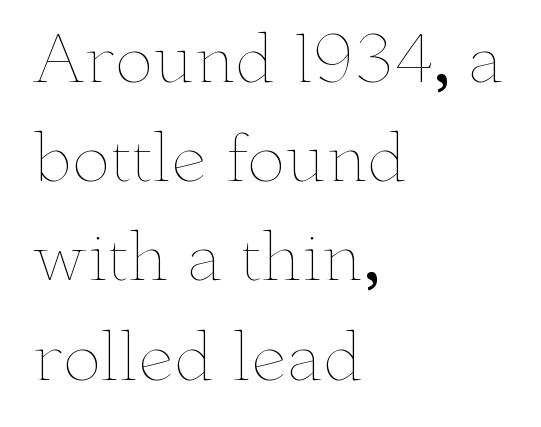
Nothing heavy about these letters — not bold at all. Line spacing here is normal. The gaps between neighbouring characters are ordinary and unremarkable. Here the designer chose a conventional face with non-uniform glyph widths.
